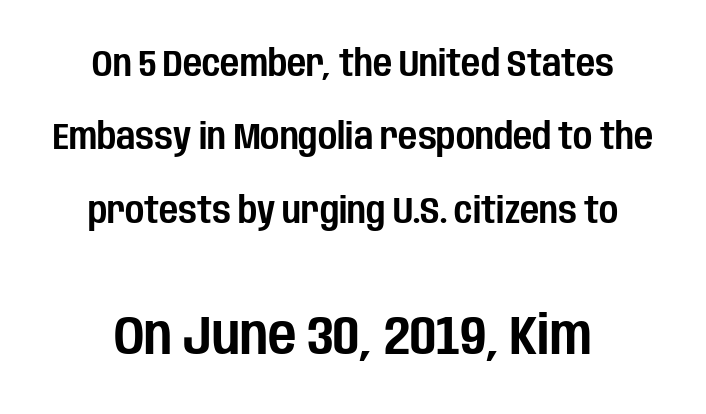
The image shows 55 px condensed sans-serif type, upright; set centered, loose line spacing (1.98x), normal letter spacing, not underlined; the second (bottom) block is 1.49x larger; low stroke contrast and a large x-height.
